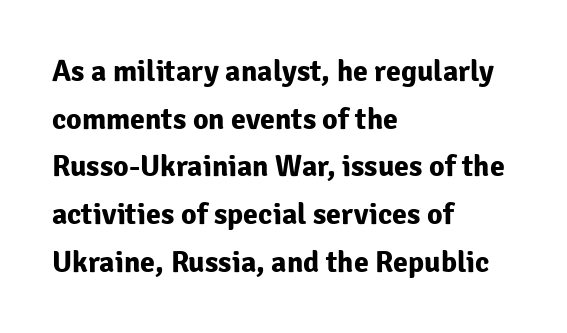
Just letters on the line, the space beneath them empty. The lettering holds an erect, upright posture throughout. This is heavy type, rendered in bold. Casual observation: everything's shoved over to the left. Letter spacing: default. The font family rendered here belongs to the sans-serif group.
